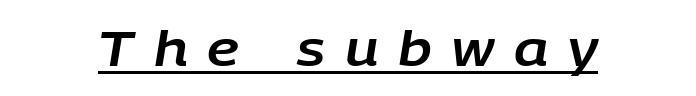
{"italic": "yes", "lean": "right", "slant_degrees": 9, "width": "normal", "stroke_contrast": "low", "x_height": "large", "monospaced": "no", "underline": "yes", "letter_spacing": "wide", "letter_spacing_em": 0.41, "glyph_px": 49}
